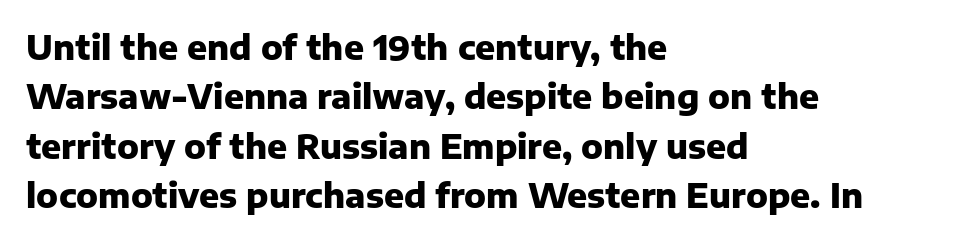
Q: Is the text bold? A: Yes.
Q: Is the text italic (slanted)? A: No, it is upright.
Q: Is the typeface a serif or a sans-serif typeface? A: Sans-serif.
Q: Is the text underlined? A: No.
Q: How is the paragraph aligned? A: Left-aligned.
Q: Is the spacing between letters normal or unusually wide? A: Normal.
Q: Is the spacing between lines tight, normal or loose? A: Normal.
Q: Width (condensed, normal, or wide)? A: Normal.
Q: Stroke contrast? A: Low.
Q: x-height? A: Medium.
Q: Monospaced? A: No.
